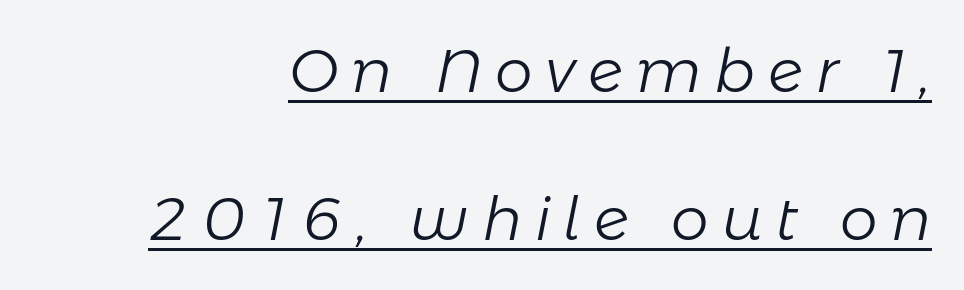
The image shows 60 px light type, italic (leaning right); set loose line spacing (2.47x), unusually wide letter spacing (+0.22 em), underlined; low stroke contrast and a medium x-height.
